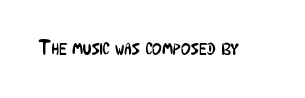
The passage shown is not underscored anywhere. The font's upright variant was chosen for this text. Stems here are at most as thick as an everyday book face. Observe the ordinary spacing: letters are neighbours, not strangers.
